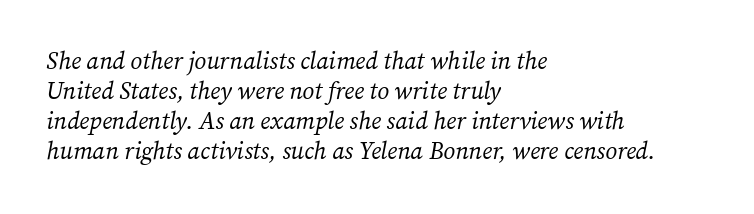
Q: Is the text bold? A: No.
Q: Is the text italic (slanted)? A: Yes, it leans right by about 12 degrees.
Q: Is the text underlined? A: No.
Q: How is the paragraph aligned? A: Left-aligned.
Q: Is the spacing between letters normal or unusually wide? A: Normal.
Q: Is the spacing between lines tight, normal or loose? A: Normal.
